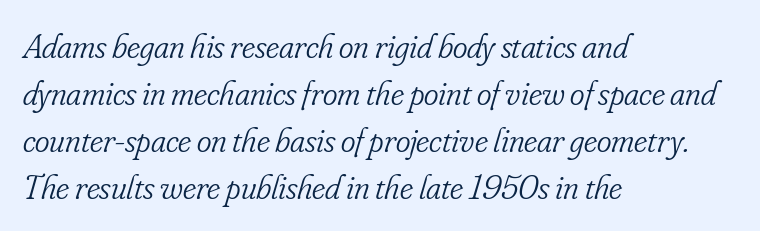
{"serif": "yes", "italic": "yes", "lean": "right", "slant_degrees": 16, "bold": "no", "weight": "light", "width": "condensed", "stroke_contrast": "low", "x_height": "small", "monospaced": "no", "underline": "no", "align": "left", "line_spacing": "normal", "line_spacing_ratio": 1.34, "letter_spacing": "normal", "letter_spacing_em": 0.0, "glyph_px": 35}
